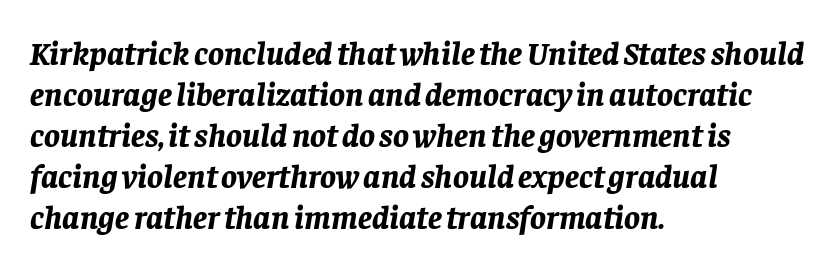
A typesetter would call this zero additional tracking. Plain, unruled lines of type. The letters are slanted; this is an italic face. Leftover space on each line is placed entirely after the last word. A full-strength bold gives these letters their thick strokes.
